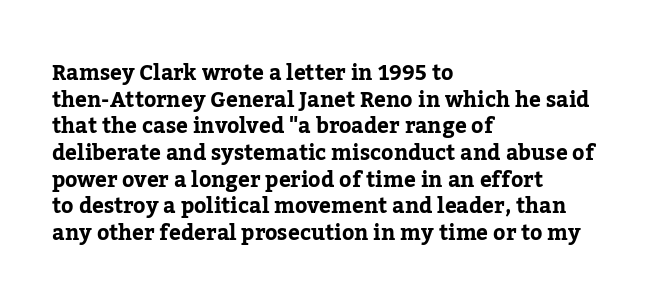
{"italic": "no", "underline": "no", "align": "left", "line_spacing": "normal", "line_spacing_ratio": 1.27, "letter_spacing": "normal", "letter_spacing_em": 0.0, "glyph_px": 21}
